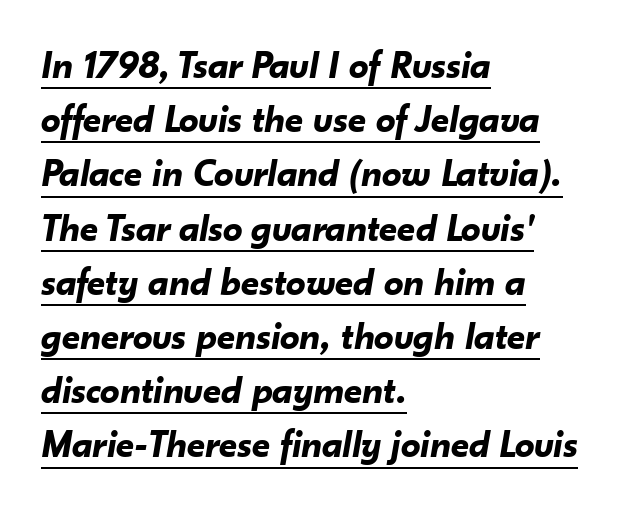
The typography opts for an oblique posture over an upright one. These lines carry a lot of weight — the face is fully bold. Somebody hit Ctrl+U on this one — the words are underlined. Left-aligned paragraph, ragged on the right. There is no visible air inserted between adjacent glyphs.
